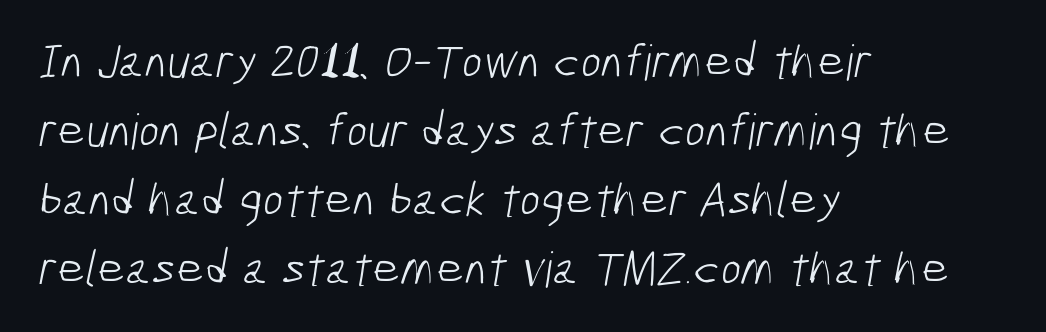
The area under the type is left untouched. The passage is arranged the way most books set body copy — flush left. One glance says typical: line gaps are just what's usual. Stems and bowls with no extra thickness — not bold. The gaps between neighbouring characters are ordinary and unremarkable.
